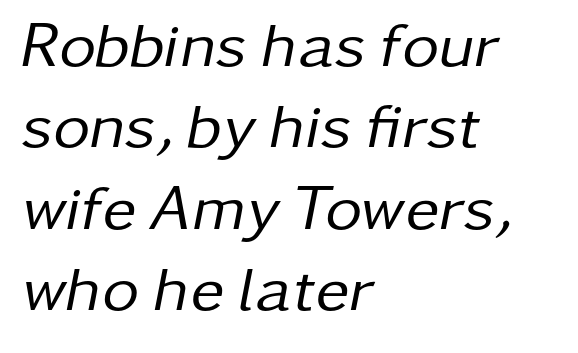
Heft: none added — not bold. Anything drawn beneath the words? Only blank space. These lines sit exactly where default settings would place them. Think of a printed novel: that variable character pitch is what you see here.
